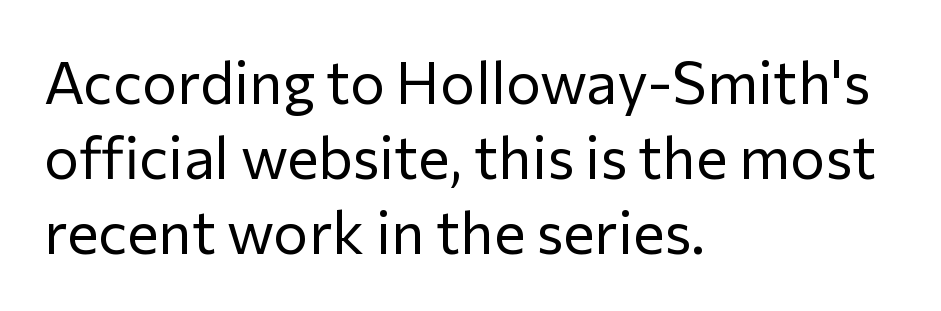
The image shows 59 px regular-weight sans-serif type, upright; set left-aligned, normal line spacing (1.27x), normal letter spacing, not underlined; low stroke contrast and a medium x-height.
